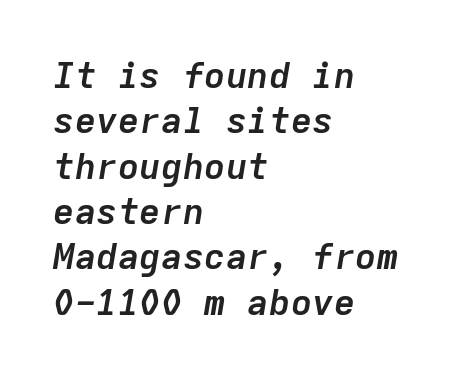
The image shows 36 px semibold type, italic (leaning right), monospaced; set left-aligned, normal line spacing (1.26x), normal letter spacing, not underlined; low stroke contrast and a medium x-height.
